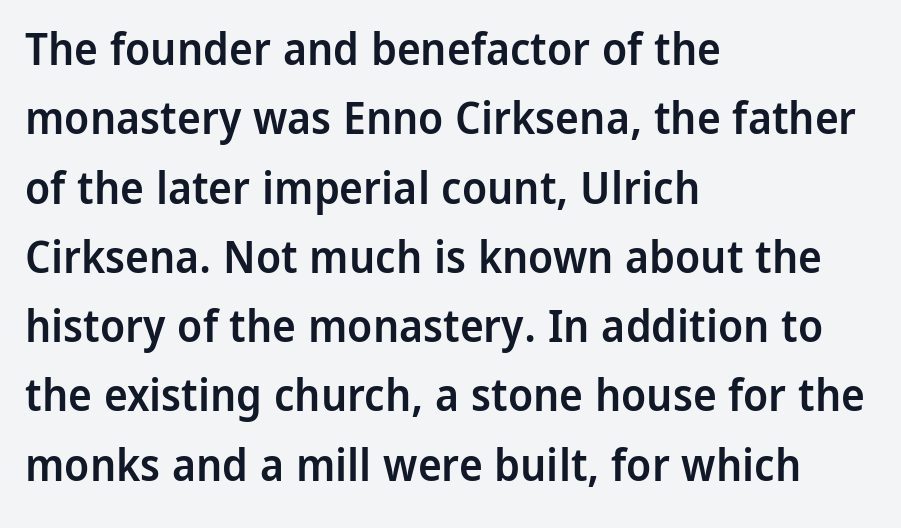
Q: Is the text bold? A: Semi-bold.
Q: Is the text italic (slanted)? A: No, it is upright.
Q: Is the typeface a serif or a sans-serif typeface? A: Sans-serif.
Q: Is the text underlined? A: No.
Q: How is the paragraph aligned? A: Left-aligned.
Q: Is the spacing between letters normal or unusually wide? A: Normal.
Q: Is the spacing between lines tight, normal or loose? A: Normal.
Q: Width (condensed, normal, or wide)? A: Normal.
Q: Stroke contrast? A: Low.
Q: x-height? A: Medium.
Q: Monospaced? A: No.
